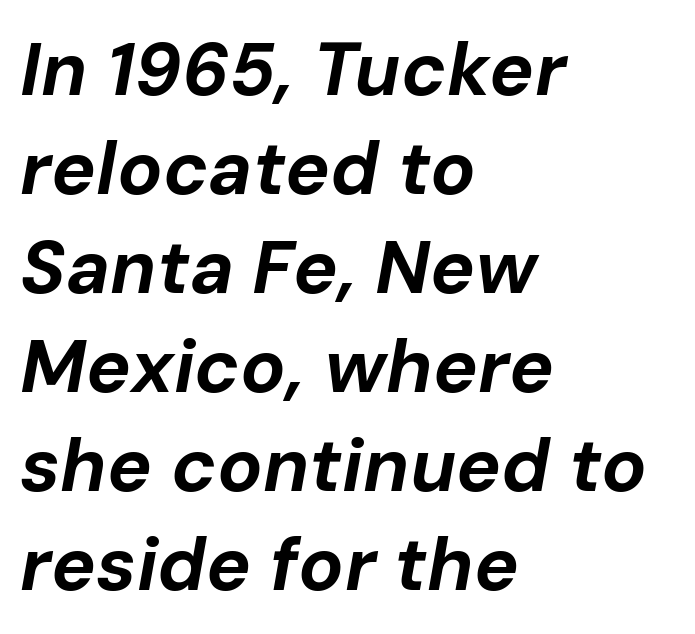
Q: Is the text bold? A: Yes.
Q: Is the text italic (slanted)? A: Yes, it leans right by about 10 degrees.
Q: Is the text underlined? A: No.
Q: How is the paragraph aligned? A: Left-aligned.
Q: Is the spacing between letters normal or unusually wide? A: Normal.
Q: Is the spacing between lines tight, normal or loose? A: Normal.
Q: Width (condensed, normal, or wide)? A: Normal.
Q: Stroke contrast? A: Low.
Q: x-height? A: Medium.
Q: Monospaced? A: No.
